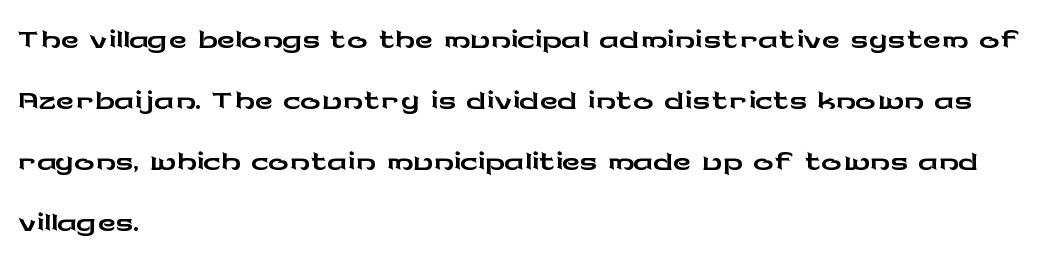
{"serif": "no", "italic": "no", "width": "wide", "stroke_contrast": "low", "x_height": "medium", "monospaced": "no", "underline": "no", "align": "left", "line_spacing_ratio": 1.22, "letter_spacing": "normal", "letter_spacing_em": 0.0, "glyph_px": 50}
